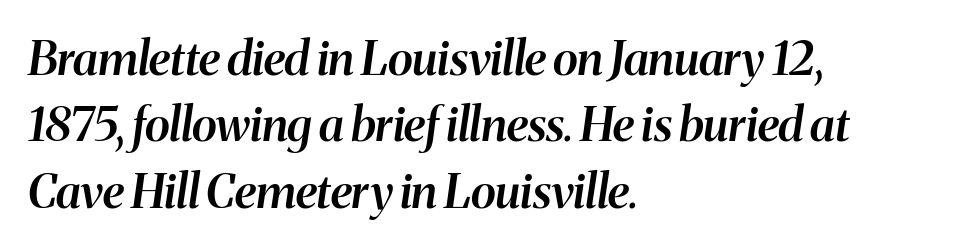
Q: Is the text bold? A: Semi-bold.
Q: Is the text italic (slanted)? A: Yes, it leans right by about 8 degrees.
Q: Is the text underlined? A: No.
Q: How is the paragraph aligned? A: Left-aligned.
Q: Is the spacing between letters normal or unusually wide? A: Normal.
Q: Is the spacing between lines tight, normal or loose? A: Normal.
Q: Width (condensed, normal, or wide)? A: Normal.
Q: Stroke contrast? A: Medium.
Q: x-height? A: Medium.
Q: Monospaced? A: No.
